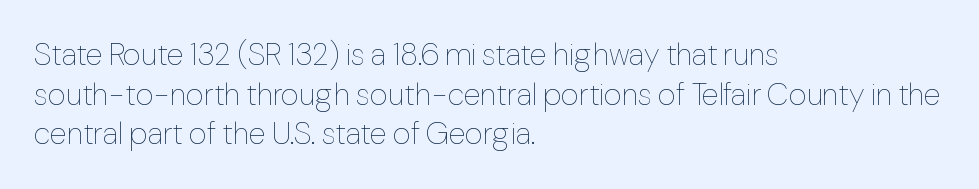
Q: Is the text bold? A: No.
Q: Is the text italic (slanted)? A: No, it is upright.
Q: Is the text underlined? A: No.
Q: How is the paragraph aligned? A: Left-aligned.
Q: Is the spacing between letters normal or unusually wide? A: Normal.
Q: Is the spacing between lines tight, normal or loose? A: Normal.
Q: Width (condensed, normal, or wide)? A: Normal.
Q: Stroke contrast? A: Low.
Q: x-height? A: Medium.
Q: Monospaced? A: No.
